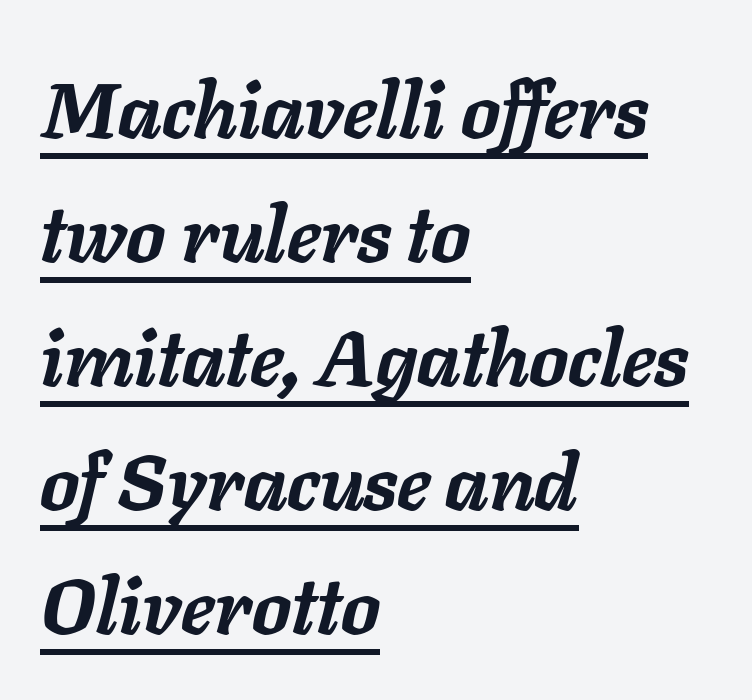
The image shows 78 px semibold type, italic (leaning right); set left-aligned, normal line spacing (1.59x), normal letter spacing, underlined; low stroke contrast and a medium x-height.
